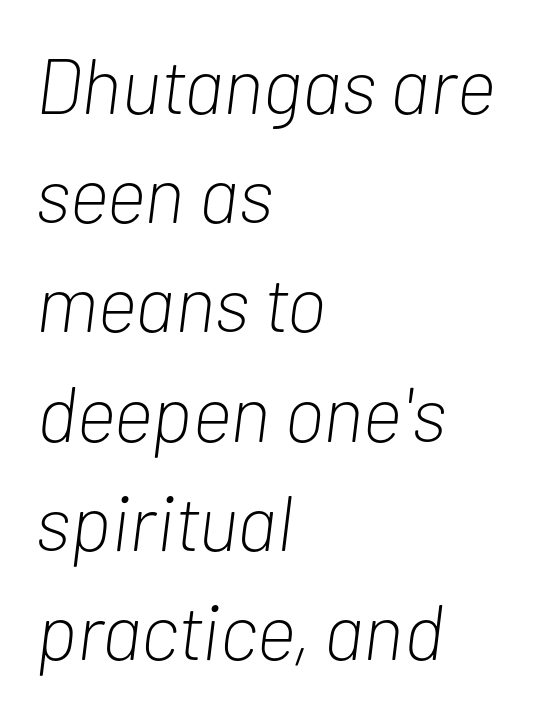
{"italic": "yes", "lean": "right", "slant_degrees": 7, "bold": "no", "weight": "light", "width": "condensed", "stroke_contrast": "low", "x_height": "medium", "monospaced": "no", "underline": "no", "align": "left", "line_spacing": "normal", "line_spacing_ratio": 1.4, "letter_spacing": "normal", "letter_spacing_em": 0.0, "glyph_px": 78}
